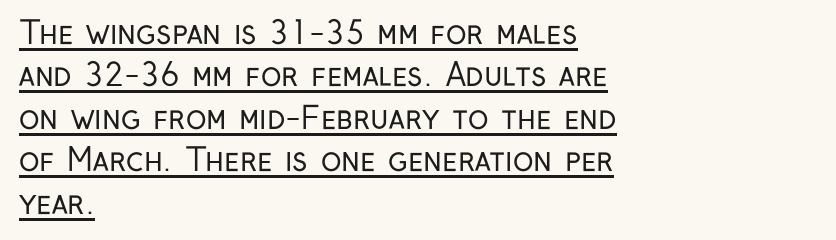
Q: Is the text bold? A: No.
Q: Is the text italic (slanted)? A: No, it is upright.
Q: Is the typeface a serif or a sans-serif typeface? A: Sans-serif.
Q: Is the text underlined? A: Yes.
Q: How is the paragraph aligned? A: Left-aligned.
Q: Is the spacing between letters normal or unusually wide? A: Normal.
Q: Is the spacing between lines tight, normal or loose? A: Normal.
Q: Width (condensed, normal, or wide)? A: Condensed.
Q: Stroke contrast? A: Low.
Q: x-height? A: Medium.
Q: Monospaced? A: No.
